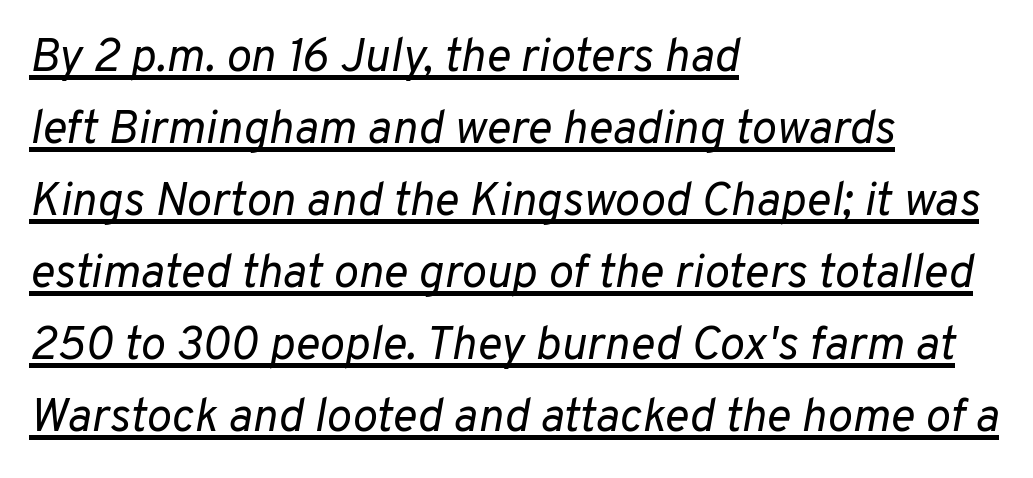
{"italic": "yes", "lean": "right", "slant_degrees": 10, "bold": "no", "weight": "regular", "width": "normal", "stroke_contrast": "low", "x_height": "medium", "monospaced": "no", "underline": "yes", "align": "left", "line_spacing": "normal", "line_spacing_ratio": 1.53, "letter_spacing": "normal", "letter_spacing_em": 0.0, "glyph_px": 47}
